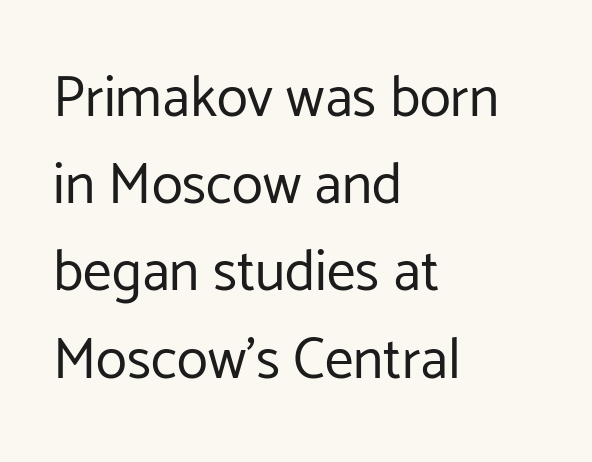
The image shows 57 px regular-weight sans-serif type, upright; set left-aligned, normal line spacing (1.53x), normal letter spacing, not underlined; low stroke contrast and a medium x-height.
